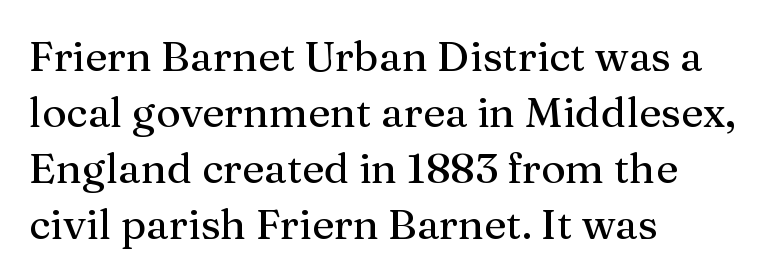
Here the designer chose a conventional face with non-uniform glyph widths. Is there any slant? The stems are plumb. You could call the tracking neutral — neither tight nor loose. The designer went with a serif here, giving each stem small feet. The space between consecutive lines is moderate.
